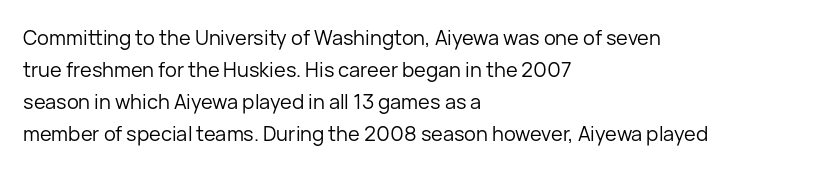
The image shows 20 px text type, upright; set left-aligned, normal line spacing (1.6x), normal letter spacing, not underlined.
